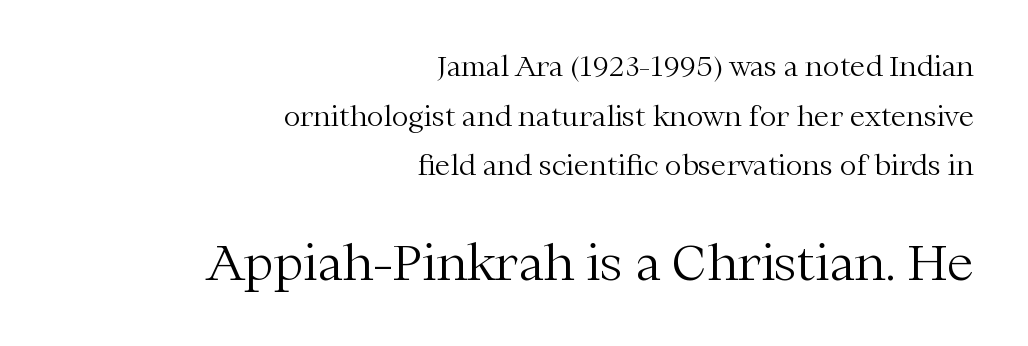
Character size in the trailing block exceeds that of the leading block. Unbolded letterforms with no extra heft. A flush-right, rag-left setting is used for this passage. I'd call this a serif setting — the letters wear small feet. Is the letter spacing exaggerated? No — it looks like the ordinary default.
